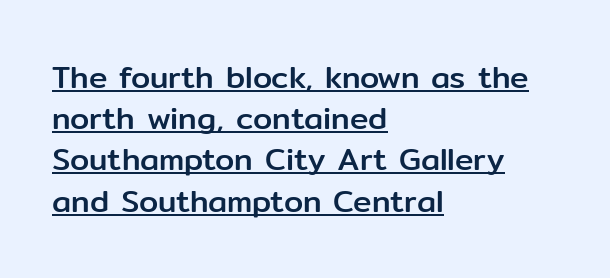
The image shows 31 px sans-serif type, upright; set left-aligned, normal line spacing (1.33x), normal letter spacing, underlined; low stroke contrast and a medium x-height.
